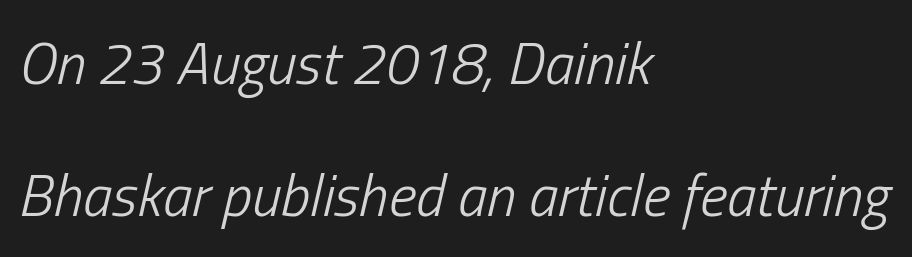
The letterforms sit at book weight or below. Beneath every word, the page is bare. This sample uses an oblique cut, with every glyph tilted off the vertical. Character widths vary here, with narrow letters taking less room than wide ones. How are the letters spaced? Ordinarily, with no added tracking. The rag falls on the right side of this text block.
